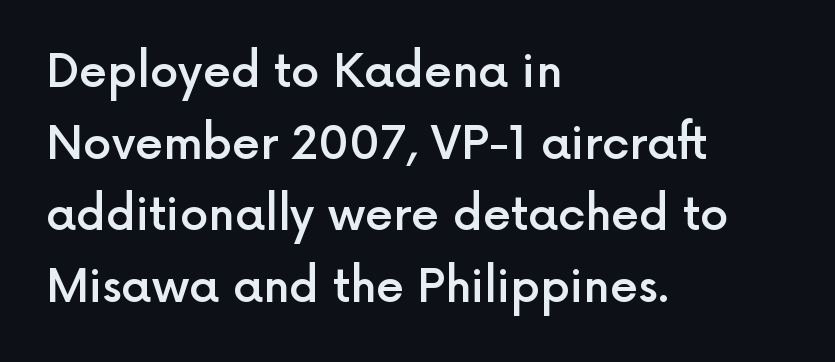
Q: Is the text bold? A: Semi-bold.
Q: Is the text italic (slanted)? A: No, it is upright.
Q: Is the typeface a serif or a sans-serif typeface? A: Sans-serif.
Q: Is the text underlined? A: No.
Q: How is the paragraph aligned? A: Left-aligned.
Q: Is the spacing between letters normal or unusually wide? A: Normal.
Q: Is the spacing between lines tight, normal or loose? A: Normal.
Q: Width (condensed, normal, or wide)? A: Normal.
Q: x-height? A: Medium.
Q: Monospaced? A: No.
